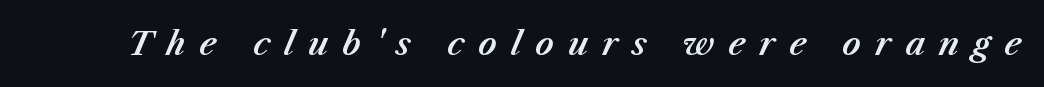
Tracking here is generous; glyphs stand well apart from one another. Lines of text with bare space underneath. Slant detected: the letters are inclined. Spacing verdict: proportional, widths tailored to each character.
